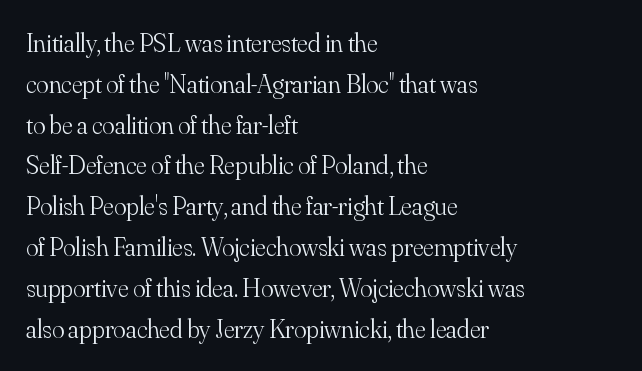
The image shows 26 px text type, upright; set left-aligned, normal line spacing (1.57x), normal letter spacing, not underlined.
